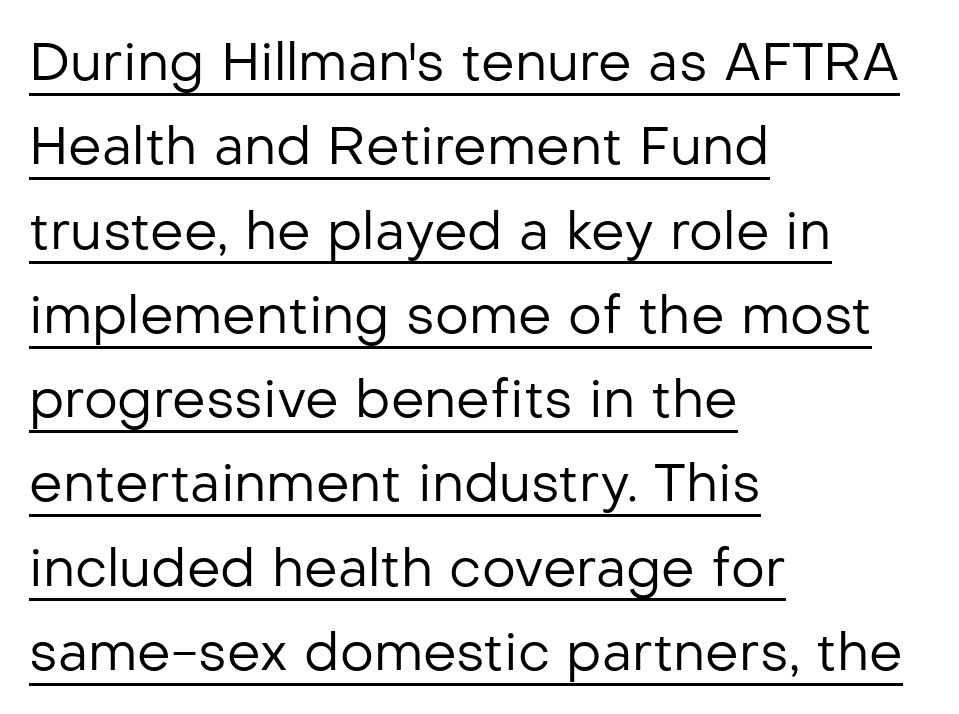
The image shows 53 px regular-weight sans-serif type, upright; set left-aligned, normal line spacing (1.59x), normal letter spacing, underlined; low stroke contrast and a medium x-height.
